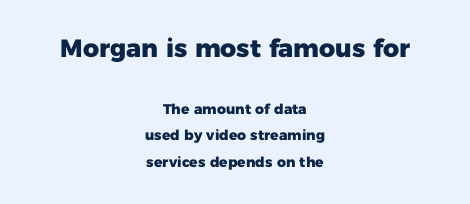
{"italic": "no", "bold": "yes", "underline": "no", "align": "center", "line_spacing": "loose", "line_spacing_ratio": 1.91, "letter_spacing": "normal", "letter_spacing_em": 0.0, "larger_block": "first", "size_ratio": 1.79, "glyph_px": 25}
